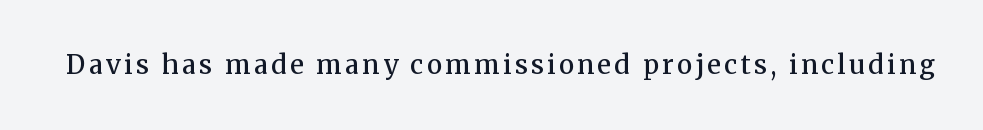
Q: Is the text bold? A: Semi-bold.
Q: Is the text italic (slanted)? A: No, it is upright.
Q: Is the text underlined? A: No.
